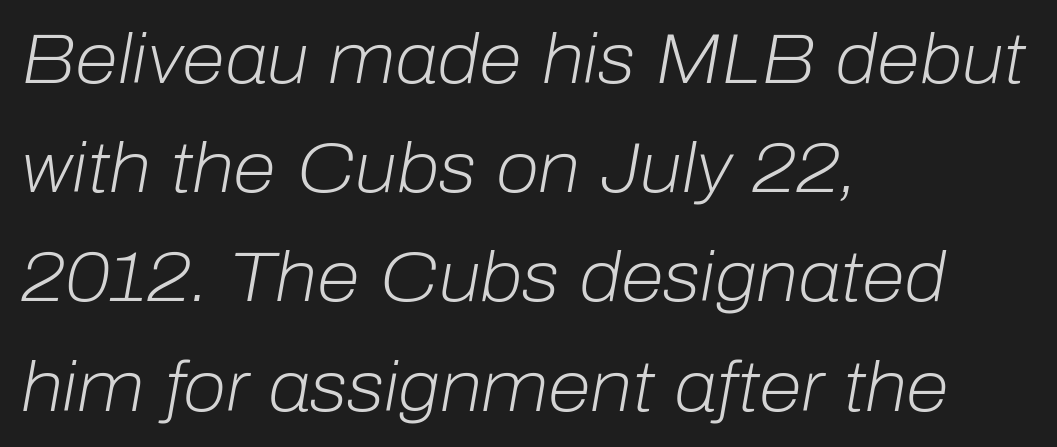
The rendering uses a moderate line-height, typical for paragraphs. The rendering uses natural spacing where letterforms have individual widths. Compared with a centered layout, this one pins lines to the left instead. In terms of posture, this sample is oblique. Weight: not bold — regular or lighter.
